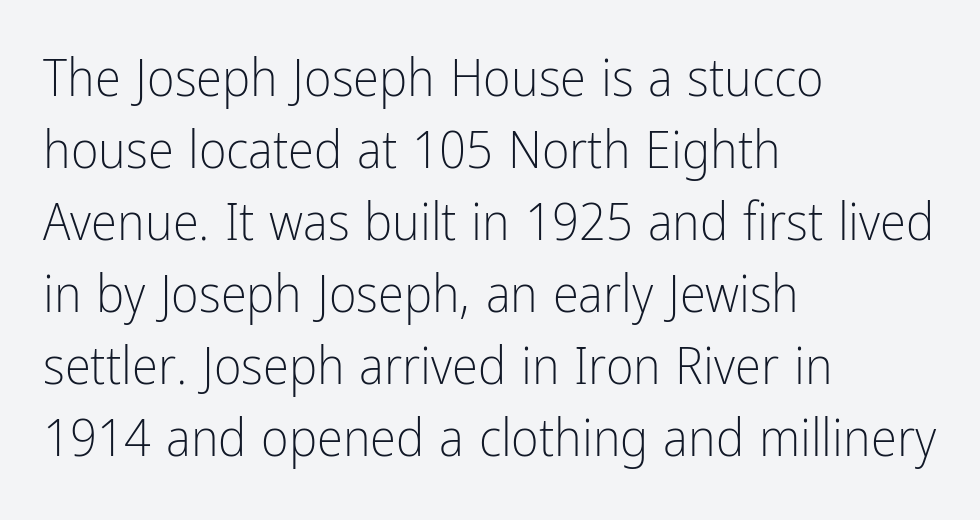
Q: Is the text bold? A: No.
Q: Is the text italic (slanted)? A: No, it is upright.
Q: Is the typeface a serif or a sans-serif typeface? A: Sans-serif.
Q: Is the text underlined? A: No.
Q: How is the paragraph aligned? A: Left-aligned.
Q: Is the spacing between letters normal or unusually wide? A: Normal.
Q: Is the spacing between lines tight, normal or loose? A: Normal.
Q: Width (condensed, normal, or wide)? A: Condensed.
Q: Stroke contrast? A: Low.
Q: x-height? A: Medium.
Q: Monospaced? A: No.
